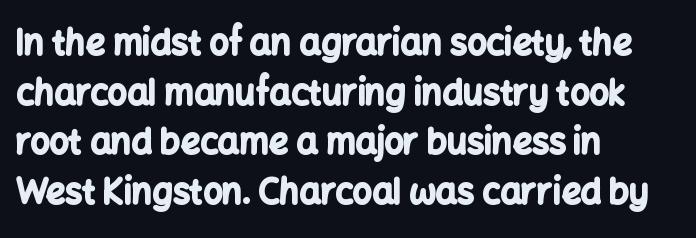
The image shows 34 px bold sans-serif type, upright; set left-aligned, normal line spacing (1.46x), normal letter spacing, not underlined; low stroke contrast and a medium x-height.
